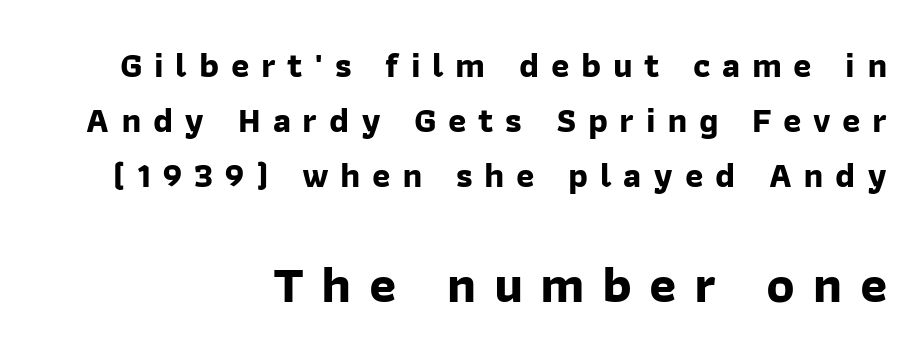
The image shows 52 px bold sans-serif type; set right-aligned, normal line spacing (1.57x), unusually wide letter spacing (+0.33 em), not underlined; the second (bottom) block is 1.49x larger; low stroke contrast and a medium x-height.
